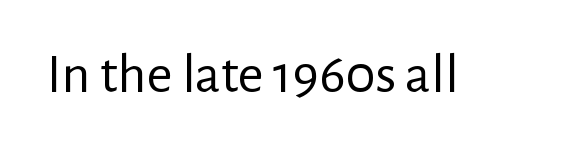
{"serif": "no", "italic": "no", "bold": "no", "weight": "regular", "width": "normal", "stroke_contrast": "low", "x_height": "medium", "monospaced": "no", "underline": "no", "letter_spacing": "normal", "letter_spacing_em": 0.0, "glyph_px": 56}
